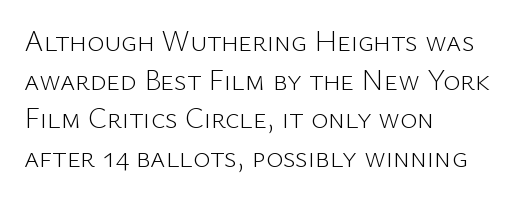
{"serif": "no", "italic": "no", "bold": "no", "weight": "light", "width": "normal", "stroke_contrast": "low", "x_height": "medium", "monospaced": "no", "underline": "no", "align": "left", "line_spacing": "normal", "line_spacing_ratio": 1.33, "letter_spacing": "normal", "letter_spacing_em": 0.0, "glyph_px": 29}
